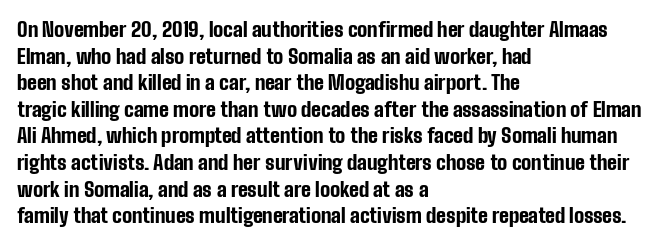
{"italic": "no", "bold": "yes", "underline": "no", "align": "left", "line_spacing": "normal", "line_spacing_ratio": 1.33, "letter_spacing": "normal", "letter_spacing_em": 0.0, "glyph_px": 20}
